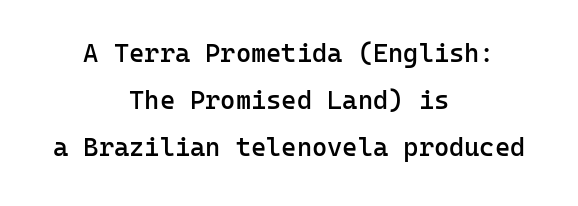
The image shows 26 px text type, upright; set centered, line spacing 1.81x, normal letter spacing, not underlined.
